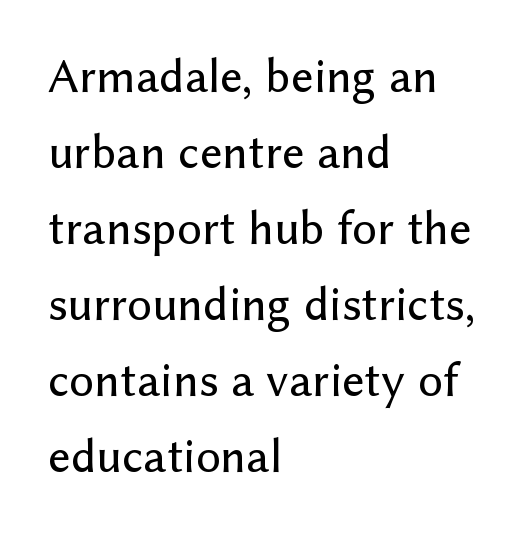
{"serif": "no", "italic": "no", "width": "normal", "stroke_contrast": "low", "x_height": "medium", "monospaced": "no", "underline": "no", "align": "left", "line_spacing": "normal", "line_spacing_ratio": 1.55, "letter_spacing": "normal", "letter_spacing_em": 0.0, "glyph_px": 49}
